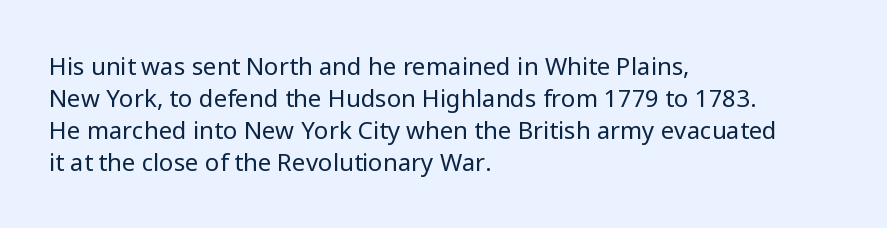
The image shows 24 px text type, upright; set left-aligned, normal line spacing (1.33x), normal letter spacing, not underlined.
